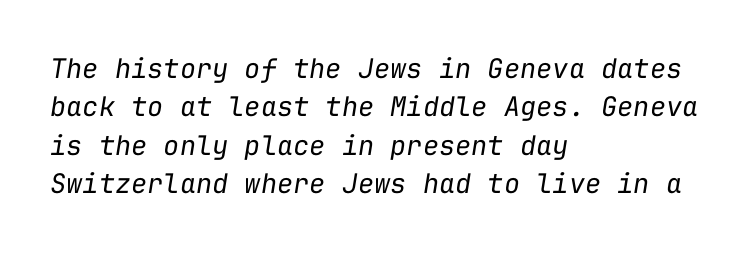
{"italic": "yes", "lean": "right", "slant_degrees": 9, "bold": "no", "underline": "no", "align": "left", "line_spacing": "normal", "line_spacing_ratio": 1.42, "letter_spacing": "normal", "letter_spacing_em": 0.0, "glyph_px": 27}
